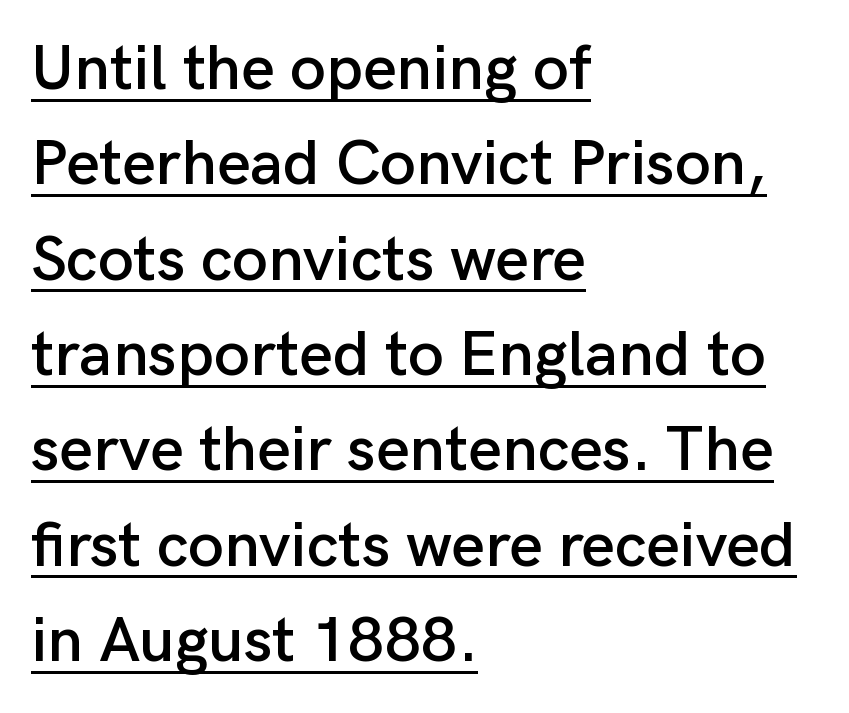
The letters stand straight up with perfectly vertical stems. Varying glyph widths throughout — classic text-font behaviour. Default kerning and tracking; the words read as compact shapes. Horizontally, the lines are justified to the leading edge only. Every word sits above its own underline. This sample keeps an unexceptional amount of space between lines.
